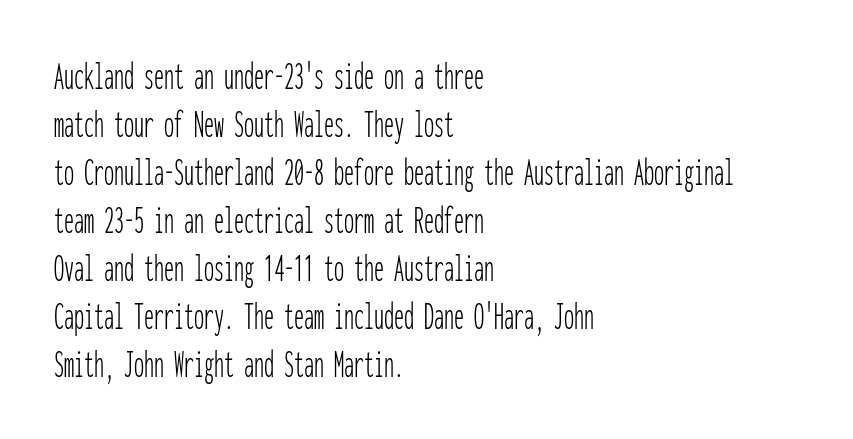
{"serif": "no", "italic": "no", "bold": "no", "weight": "thin", "width": "condensed", "stroke_contrast": "low", "x_height": "medium", "monospaced": "yes", "underline": "no", "align": "left", "line_spacing_ratio": 1.2, "letter_spacing": "normal", "letter_spacing_em": 0.0, "glyph_px": 40}
